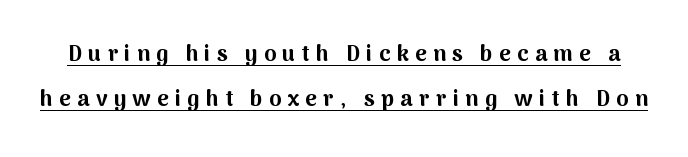
Honestly, the letter spacing is so wide it's the main thing you notice. Heavy-handed strokes throughout: this text is bold. Rows of type keep a wide berth in the vertical direction. Underlined type. Italic: no, the glyphs are upright roman.
